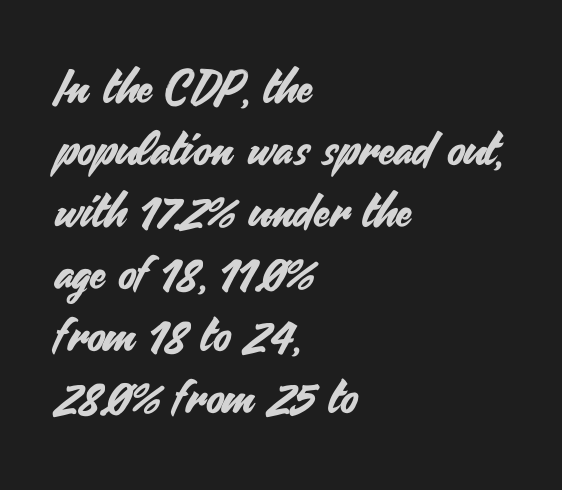
Is the block centered? No — it sits flush against the left margin. Note the varied advance widths — an 'i' is clearly narrower than an 'm'. Look at the bottom of the vertical strokes: they stop flat, with no serifs. Tracking value appears to be zero — textbook default spacing. The rows are spaced the way most documents space them.
